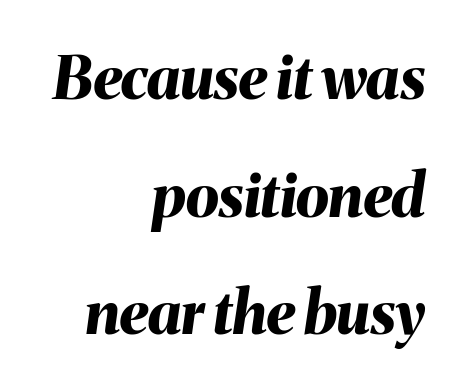
{"italic": "yes", "lean": "right", "slant_degrees": 8, "bold": "yes", "weight": "bold", "width": "normal", "stroke_contrast": "medium", "x_height": "medium", "monospaced": "no", "underline": "no", "align": "right", "line_spacing": "loose", "line_spacing_ratio": 1.96, "letter_spacing": "normal", "letter_spacing_em": 0.0, "glyph_px": 60}
